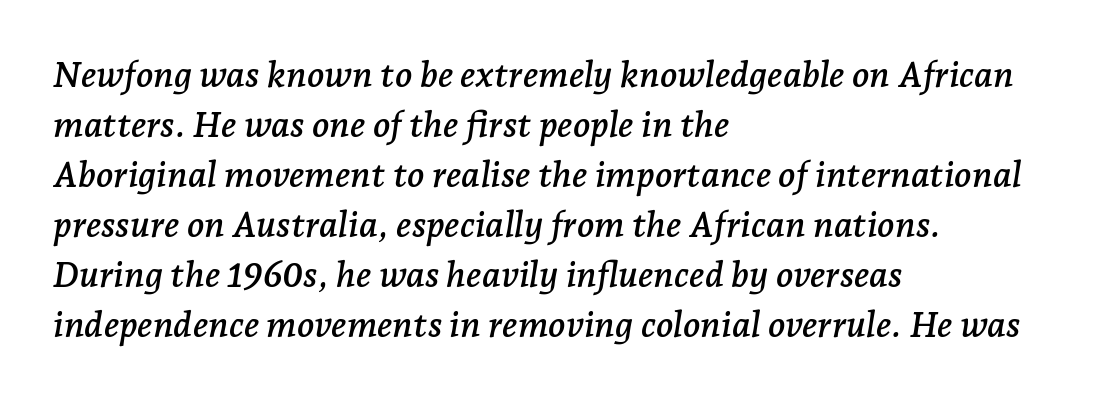
Each word holds together tightly as a unit, with standard inter-letter gaps. Words float on clear page, feet unadorned. Observe the lean: these are italic letterforms. Horizontally, the lines are justified to the leading edge only. Notice how descenders clear the ascenders below comfortably — that's standard leading. Check where the strokes stop: tiny serifs finish them off.
